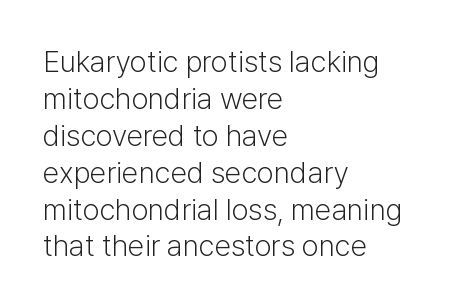
Q: Is the text bold? A: No.
Q: Is the text italic (slanted)? A: No, it is upright.
Q: Is the typeface a serif or a sans-serif typeface? A: Sans-serif.
Q: Is the text underlined? A: No.
Q: How is the paragraph aligned? A: Left-aligned.
Q: Is the spacing between letters normal or unusually wide? A: Normal.
Q: Width (condensed, normal, or wide)? A: Normal.
Q: Stroke contrast? A: Low.
Q: x-height? A: Medium.
Q: Monospaced? A: No.
